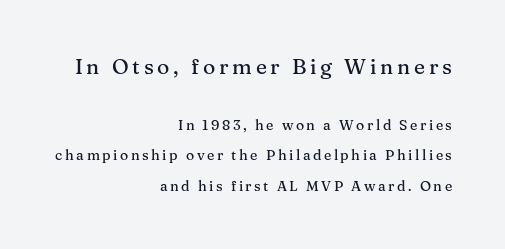
{"italic": "no", "underline": "no", "align": "right", "line_spacing": "loose", "line_spacing_ratio": 2.19, "larger_block": "first", "size_ratio": 1.5, "glyph_px": 21}
